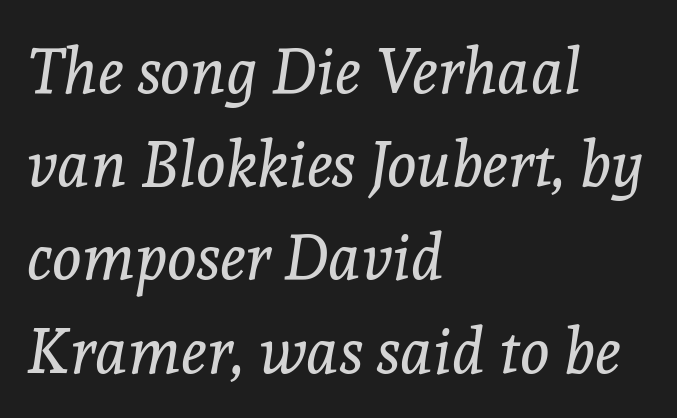
Q: Is the text bold? A: No.
Q: Is the text italic (slanted)? A: Yes, it leans right by about 8 degrees.
Q: Is the typeface a serif or a sans-serif typeface? A: Serif.
Q: Is the text underlined? A: No.
Q: How is the paragraph aligned? A: Left-aligned.
Q: Is the spacing between letters normal or unusually wide? A: Normal.
Q: Is the spacing between lines tight, normal or loose? A: Normal.
Q: Width (condensed, normal, or wide)? A: Normal.
Q: x-height? A: Medium.
Q: Monospaced? A: No.
